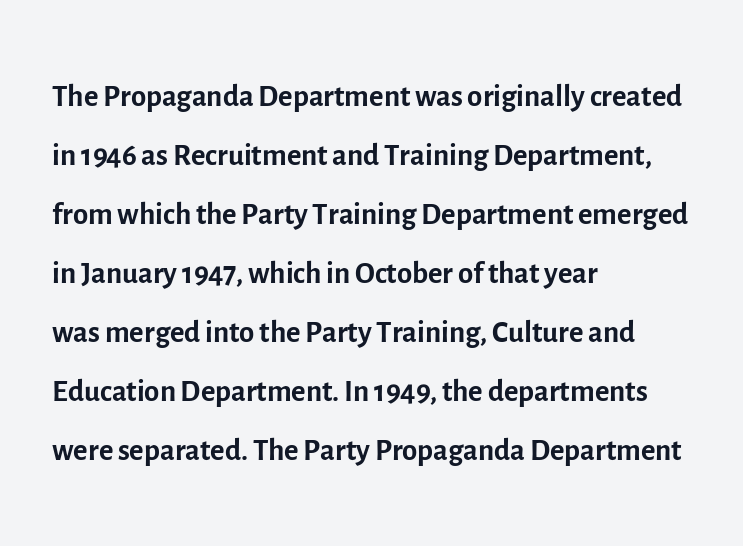
{"serif": "no", "italic": "no", "bold": "no", "weight": "regular", "width": "normal", "x_height": "medium", "monospaced": "no", "underline": "no", "align": "left", "line_spacing": "normal", "line_spacing_ratio": 1.34, "letter_spacing": "normal", "letter_spacing_em": 0.0, "glyph_px": 44}
